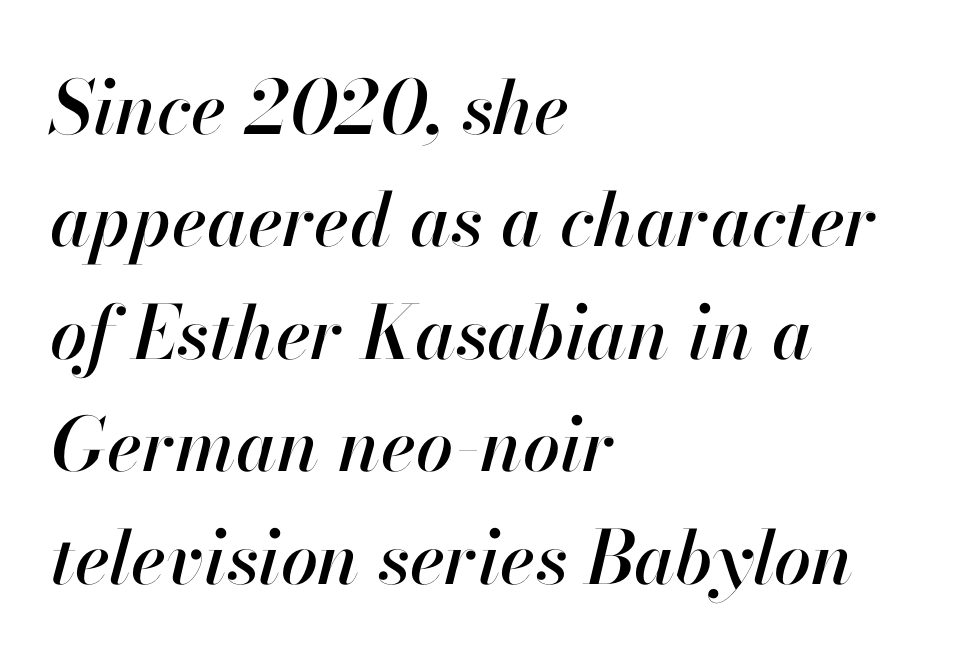
Nothing unusual about the tracking: characters are spaced as the font intends. The lines sit at an ordinary, default distance from one another. Teacher's note: observe the even left margin — that is flush-left alignment. Slanted lettering throughout. Only glyphs here, with clear space below each row. Varying glyph widths throughout — classic text-font behaviour.
